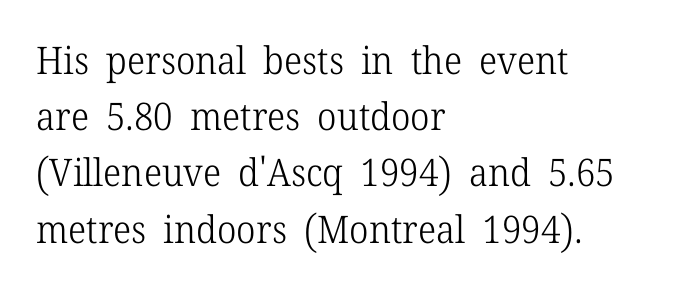
{"serif": "yes", "italic": "no", "bold": "no", "weight": "light", "width": "normal", "stroke_contrast": "low", "x_height": "medium", "monospaced": "no", "underline": "no", "align": "left", "line_spacing": "normal", "line_spacing_ratio": 1.48, "letter_spacing": "normal", "letter_spacing_em": 0.0, "glyph_px": 38}
